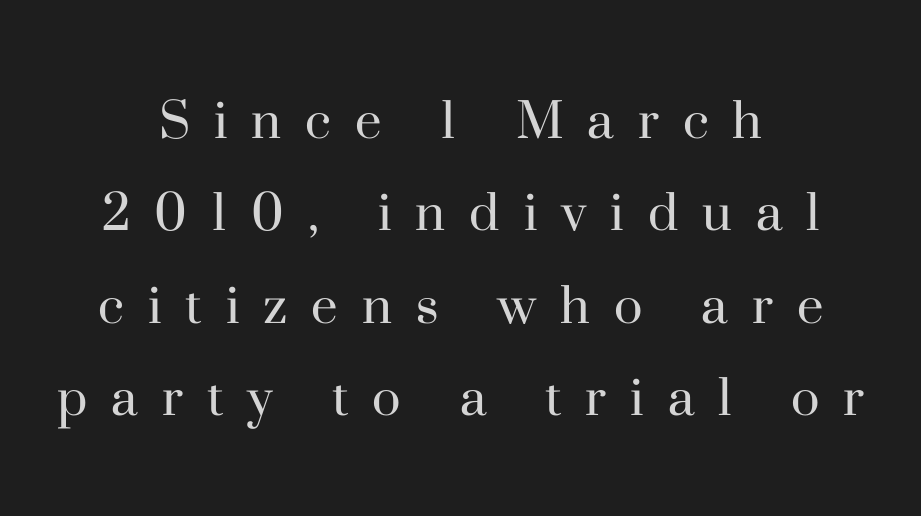
The paragraph has two soft edges and a firm central axis. You can tell from the footed stems that serif type was used. The strokes carry an ordinary text weight at most. Between one letter and the next there's a generous, obvious gap.
